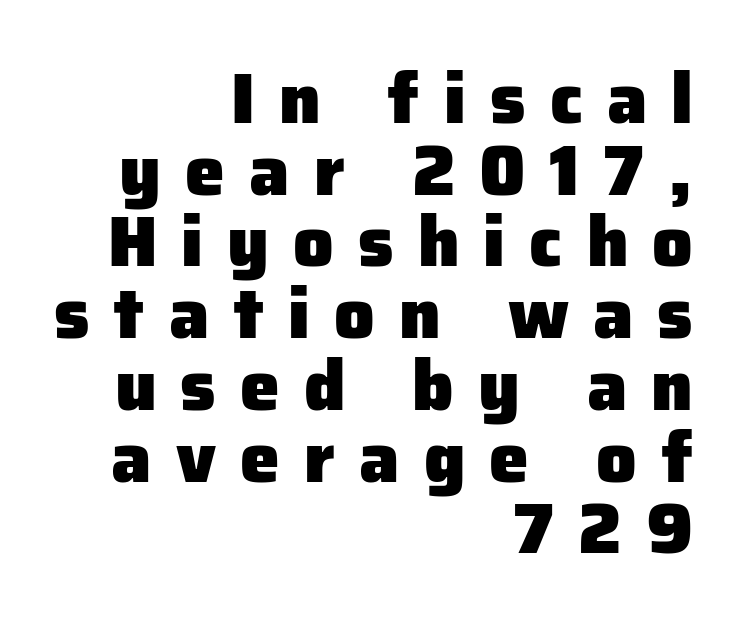
Q: Is the text bold? A: Yes.
Q: Is the text italic (slanted)? A: No, it is upright.
Q: Is the typeface a serif or a sans-serif typeface? A: Sans-serif.
Q: Is the text underlined? A: No.
Q: How is the paragraph aligned? A: Right-aligned.
Q: Is the spacing between letters normal or unusually wide? A: Unusually wide.
Q: Is the spacing between lines tight, normal or loose? A: Tight.
Q: Width (condensed, normal, or wide)? A: Normal.
Q: Stroke contrast? A: Low.
Q: x-height? A: Medium.
Q: Monospaced? A: No.
